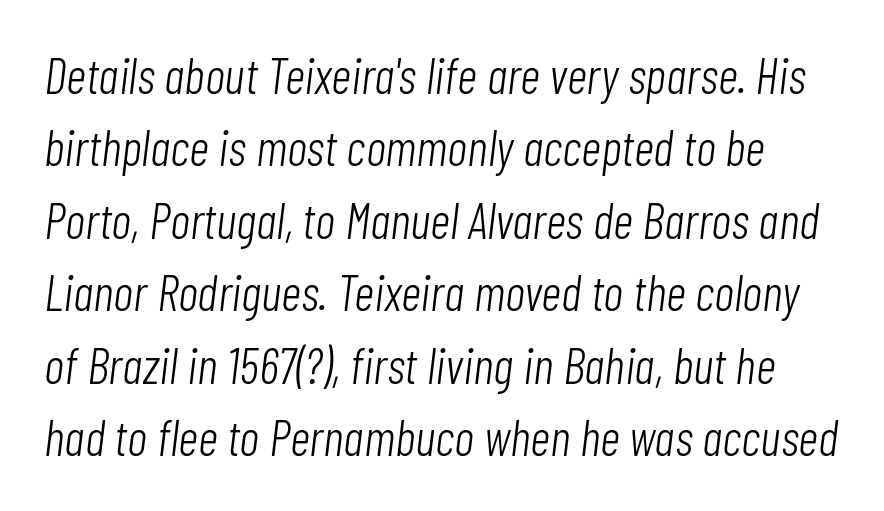
{"italic": "yes", "lean": "right", "slant_degrees": 7, "bold": "no", "weight": "light", "width": "condensed", "stroke_contrast": "low", "x_height": "medium", "monospaced": "no", "underline": "no", "line_spacing": "normal", "line_spacing_ratio": 1.45, "letter_spacing": "normal", "letter_spacing_em": 0.0, "glyph_px": 50}
